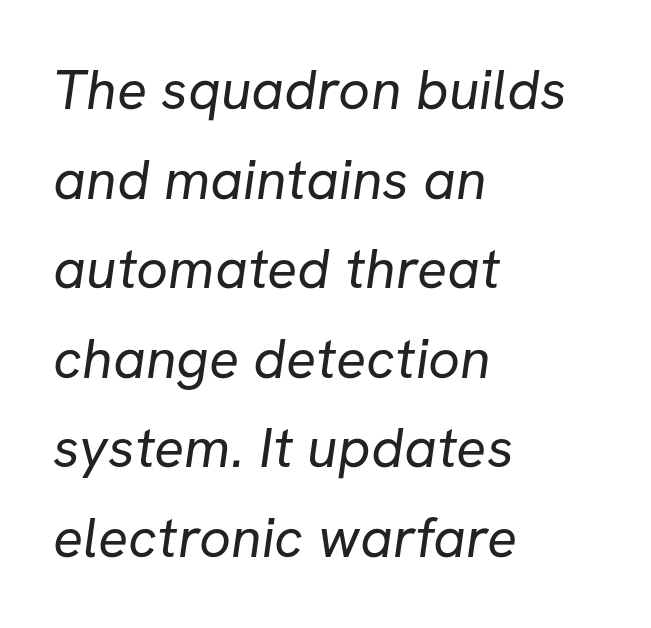
The image shows 56 px regular-weight sans-serif type; set left-aligned, normal line spacing (1.6x), normal letter spacing, not underlined; low stroke contrast and a medium x-height.
